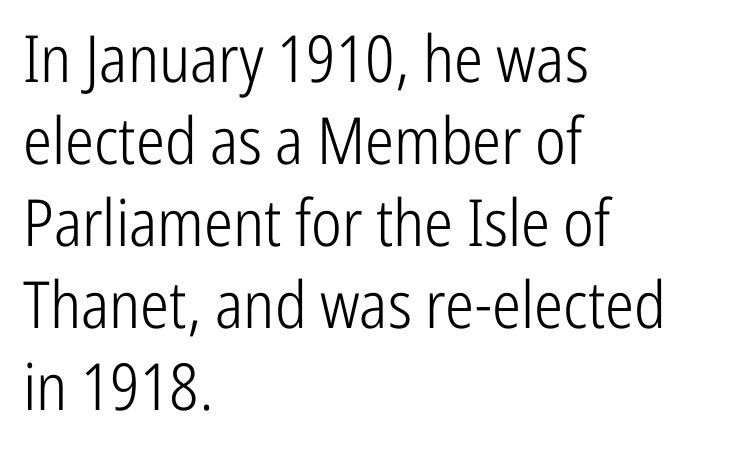
The image shows 65 px light, condensed sans-serif type, upright; set left-aligned, normal line spacing (1.26x), normal letter spacing, not underlined; low stroke contrast and a medium x-height.
